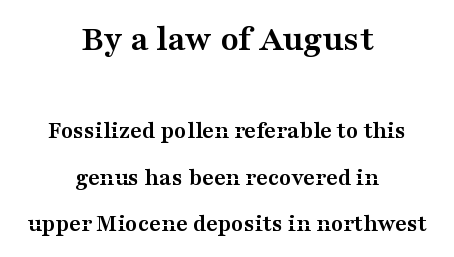
The image shows 37 px semibold, wide serif type, upright; set centered, line spacing 1.86x, normal letter spacing, not underlined; the first (top) block is 1.48x larger; medium stroke contrast and a medium x-height.
